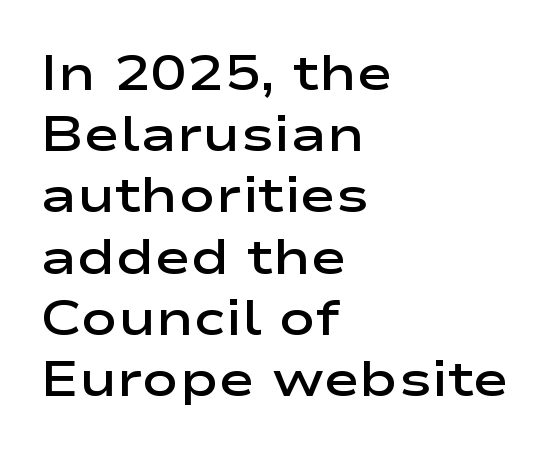
{"serif": "no", "italic": "no", "bold": "semi", "weight": "semibold", "width": "wide", "stroke_contrast": "low", "x_height": "medium", "monospaced": "no", "underline": "no", "align": "left", "line_spacing": "normal", "line_spacing_ratio": 1.25, "letter_spacing": "normal", "letter_spacing_em": 0.0, "glyph_px": 49}
